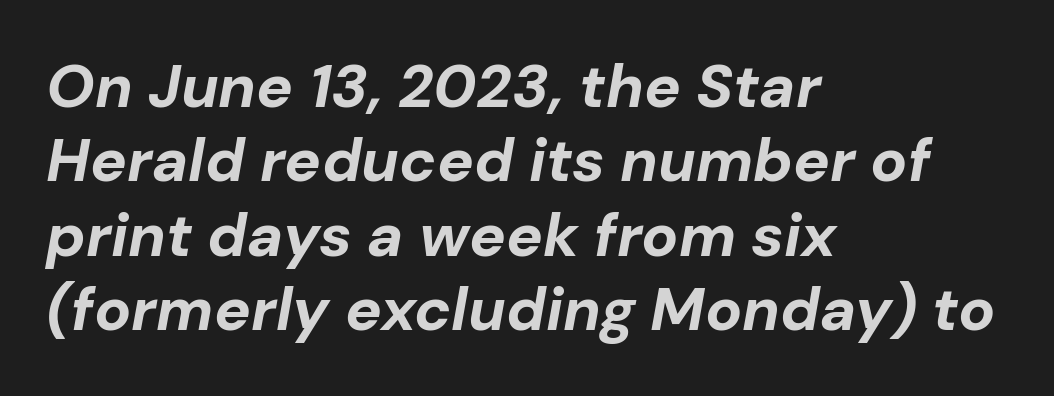
{"italic": "yes", "lean": "right", "slant_degrees": 10, "bold": "yes", "weight": "bold", "width": "normal", "stroke_contrast": "low", "x_height": "medium", "monospaced": "no", "underline": "no", "align": "left", "line_spacing_ratio": 1.22, "letter_spacing": "normal", "letter_spacing_em": 0.0, "glyph_px": 61}
